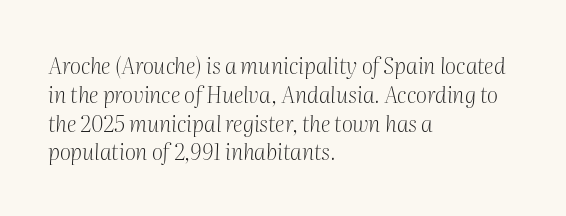
Decoration check: the copy has no underline. Nobody touched the tracking dial on this one. The weight tops out at a normal text grade. In terms of leading, this rendering sits right in the middle. Tall strokes in this sample are angled rather than plumb.
